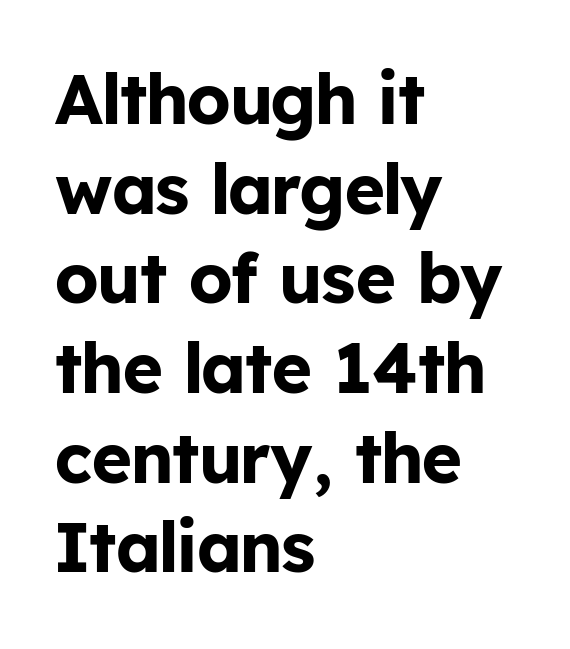
The image shows 69 px bold sans-serif type, upright; set left-aligned, normal line spacing (1.3x), normal letter spacing, not underlined; low stroke contrast and a medium x-height.
